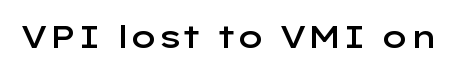
{"serif": "no", "italic": "no", "bold": "semi", "weight": "semibold", "width": "wide", "stroke_contrast": "low", "x_height": "medium", "monospaced": "no", "underline": "no", "letter_spacing": "normal", "letter_spacing_em": 0.0, "glyph_px": 32}
